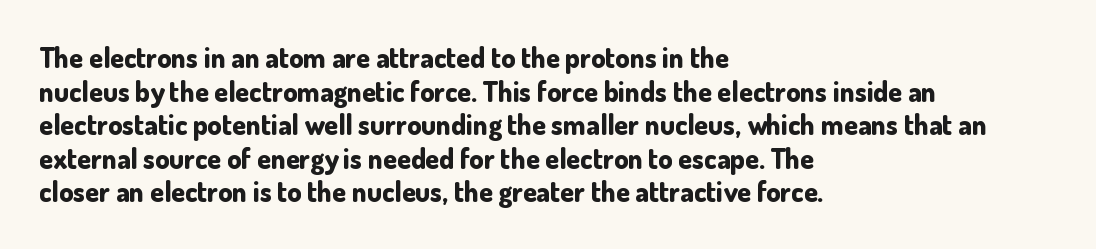
The image shows 28 px bold sans-serif type, upright; set left-aligned, line spacing 1.2x, normal letter spacing, not underlined; low stroke contrast and a small x-height.
